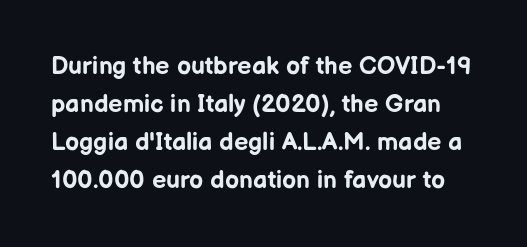
{"italic": "no", "bold": "yes", "underline": "no", "line_spacing": "normal", "line_spacing_ratio": 1.52, "letter_spacing": "normal", "letter_spacing_em": 0.0, "glyph_px": 25}
